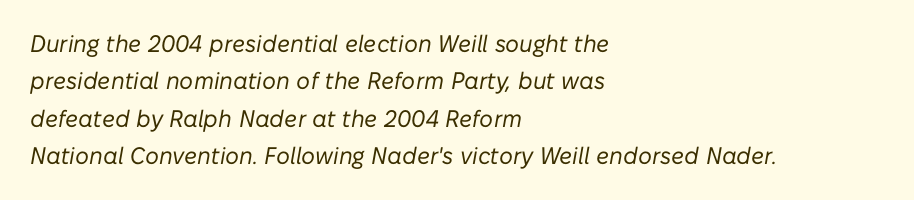
{"italic": "yes", "lean": "right", "slant_degrees": 10, "bold": "no", "underline": "no", "align": "left", "line_spacing": "normal", "line_spacing_ratio": 1.56, "letter_spacing": "normal", "letter_spacing_em": 0.0, "glyph_px": 24}
